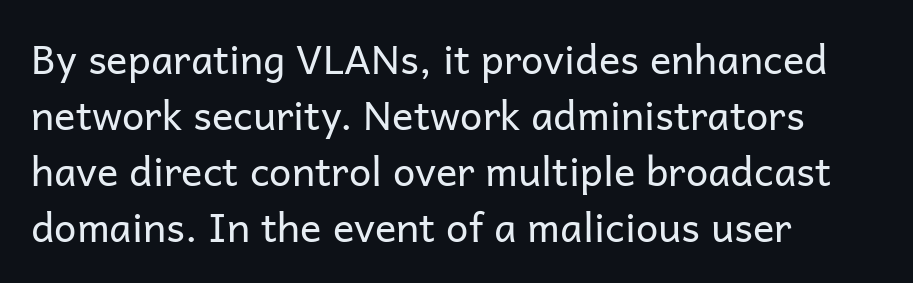
The image shows 40 px regular-weight sans-serif type, upright; set left-aligned, normal line spacing (1.4x), normal letter spacing, not underlined; low stroke contrast and a medium x-height.
